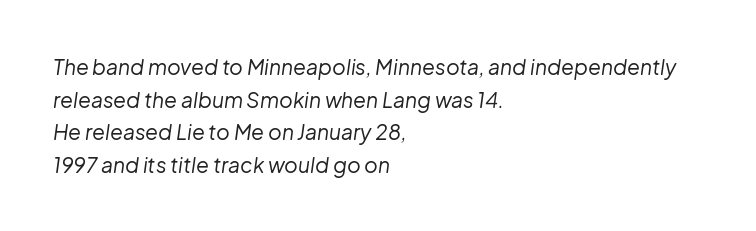
{"italic": "yes", "lean": "right", "slant_degrees": 8, "bold": "no", "underline": "no", "align": "left", "line_spacing": "normal", "line_spacing_ratio": 1.55, "letter_spacing": "normal", "letter_spacing_em": 0.0, "glyph_px": 21}
